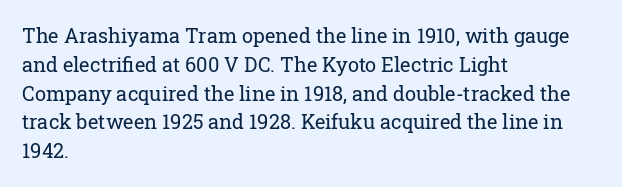
Q: Is the text bold? A: No.
Q: Is the text italic (slanted)? A: No, it is upright.
Q: Is the text underlined? A: No.
Q: How is the paragraph aligned? A: Left-aligned.
Q: Is the spacing between letters normal or unusually wide? A: Normal.
Q: Is the spacing between lines tight, normal or loose? A: Normal.
